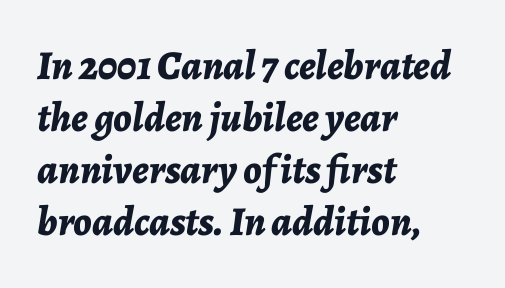
The rendering uses natural spacing where letterforms have individual widths. The lines in this sample share a left origin and differ only in where they stop. The rendering keeps characters at their native spacing. The letters are bold, with thick, heavy strokes. Is there much room between lines? A standard amount, neither cramped nor airy. This rendering features lettering with no underline.
